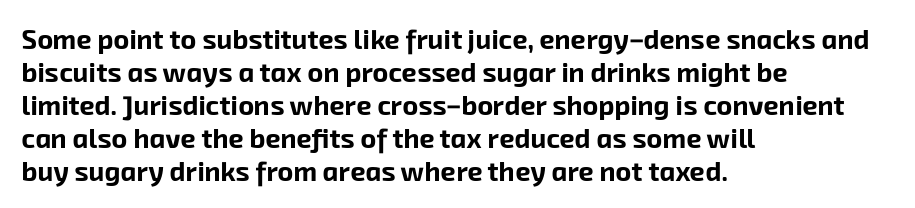
The typesetter chose a ragged-right arrangement here. Quick note: underline off. Here the glyphs are tracked normally, forming tight word shapes. On the weight axis this lands at bold, roughly 700.
